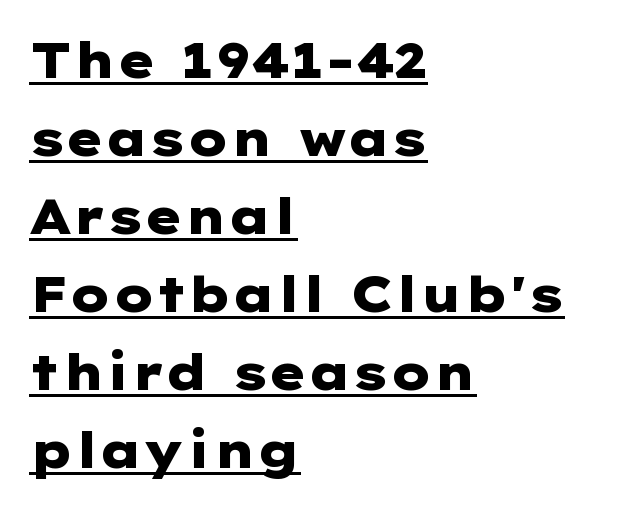
The letters carry no serifs — their stems end cleanly without finishing strokes. The face used here appears with an underline applied. As a designer I'd log this as weight 700, bold. These lines keep a tight, regular rhythm from letter to letter. In CSS terms this would be text-align: left.
